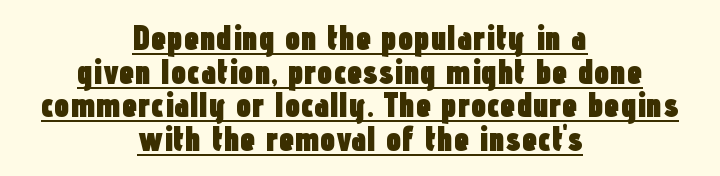
The image shows 35 px heavy, condensed sans-serif type, upright; set centered, tight line spacing (0.96x), normal letter spacing, underlined; low stroke contrast and a medium x-height.
